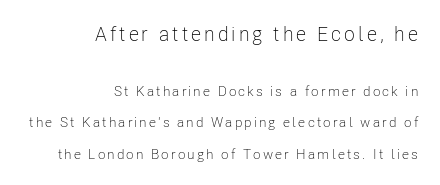
Q: Is the text bold? A: No.
Q: Is the text italic (slanted)? A: No, it is upright.
Q: Is the text underlined? A: No.
Q: How is the paragraph aligned? A: Right-aligned.
Q: Is the spacing between lines tight, normal or loose? A: Loose.
Q: Which block of text is set in a larger size, the first (top) or the second (bottom)? A: The first (top) one.
